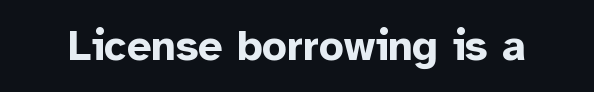
Q: Is the text bold? A: Yes.
Q: Is the text italic (slanted)? A: No, it is upright.
Q: Is the typeface a serif or a sans-serif typeface? A: Sans-serif.
Q: Is the text underlined? A: No.
Q: Is the spacing between letters normal or unusually wide? A: Normal.
Q: Width (condensed, normal, or wide)? A: Normal.
Q: Stroke contrast? A: Low.
Q: x-height? A: Medium.
Q: Monospaced? A: No.
